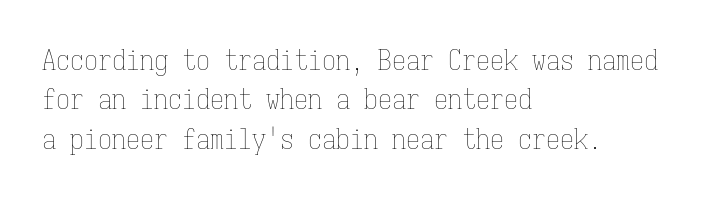
{"italic": "no", "bold": "no", "weight": "thin", "width": "condensed", "stroke_contrast": "low", "x_height": "medium", "monospaced": "yes", "underline": "no", "align": "left", "line_spacing": "normal", "line_spacing_ratio": 1.41, "letter_spacing": "normal", "letter_spacing_em": 0.0, "glyph_px": 28}
